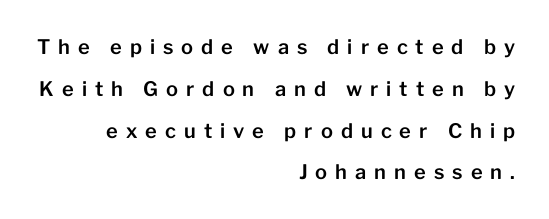
Q: Is the text italic (slanted)? A: No, it is upright.
Q: Is the text underlined? A: No.
Q: How is the paragraph aligned? A: Right-aligned.
Q: Is the spacing between letters normal or unusually wide? A: Unusually wide.
Q: Is the spacing between lines tight, normal or loose? A: Loose.
